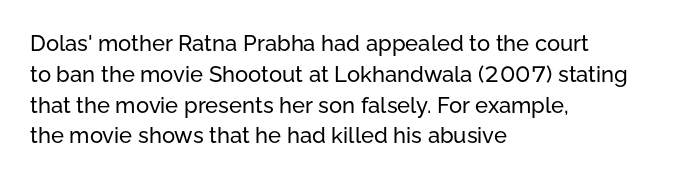
The image shows 22 px text type, upright; set left-aligned, normal line spacing (1.4x), normal letter spacing, not underlined.
